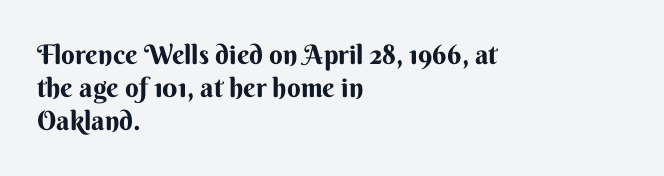
The image shows 27 px bold type, upright; set left-aligned, line spacing 1.23x, normal letter spacing, not underlined.
